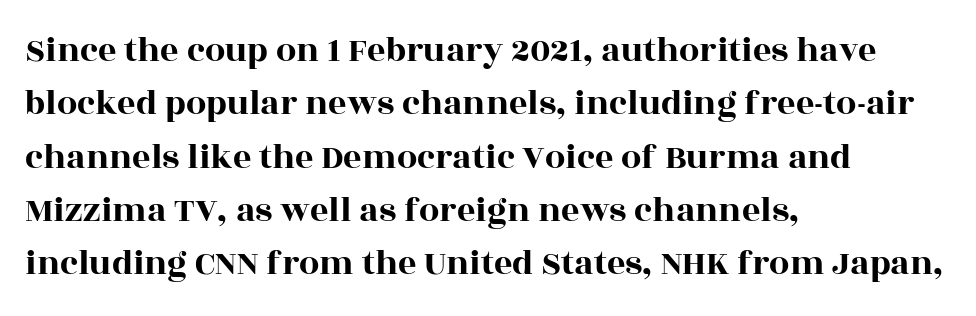
A clean baseline with only descenders dipping below it. The setting favours the left margin, as ordinary paragraphs usually do. Unlike italic type, these characters show no tilt at all. Inter-character spacing is left at the font's built-in metrics. Whoever set this chose a conventional vertical rhythm. Look at the bottom of the vertical strokes: they flare into serifs here.
